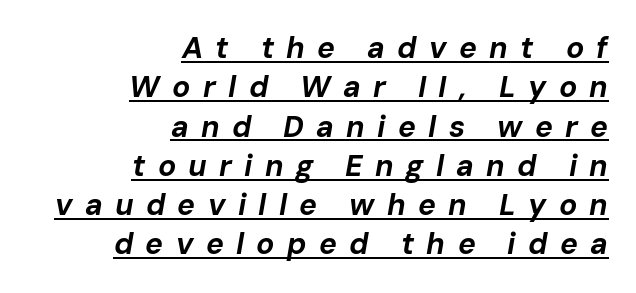
The image shows 30 px bold type, italic (leaning right); set right-aligned, normal line spacing (1.31x), unusually wide letter spacing (+0.41 em), underlined; low stroke contrast and a medium x-height.
